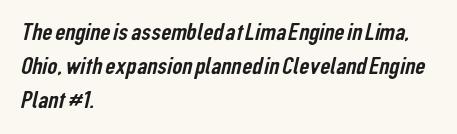
{"underline": "no", "align": "left", "line_spacing": "normal", "line_spacing_ratio": 1.37, "letter_spacing": "normal", "letter_spacing_em": 0.0, "glyph_px": 25}
